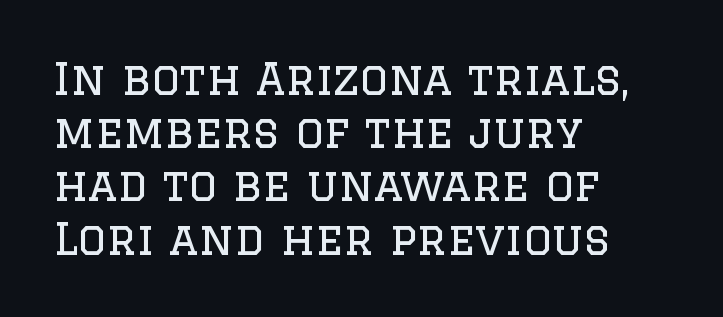
Q: Is the text bold? A: No.
Q: Is the text italic (slanted)? A: No, it is upright.
Q: Is the typeface a serif or a sans-serif typeface? A: Serif.
Q: Is the text underlined? A: No.
Q: How is the paragraph aligned? A: Left-aligned.
Q: Is the spacing between letters normal or unusually wide? A: Normal.
Q: Width (condensed, normal, or wide)? A: Normal.
Q: Stroke contrast? A: Low.
Q: x-height? A: Large.
Q: Monospaced? A: No.
